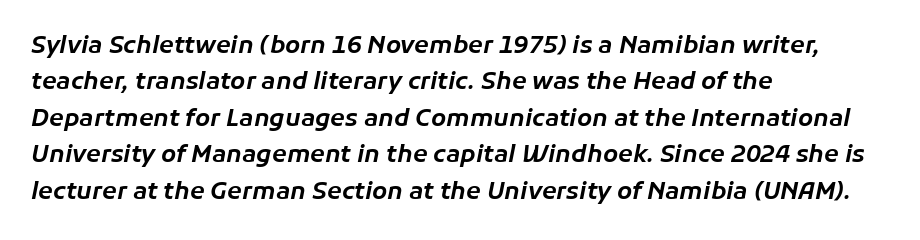
An italicized treatment has been applied to the whole sample. Layout note: lines flush left. Successive baselines arrive at the customary interval. Each word holds together tightly as a unit, with standard inter-letter gaps. The words here are not underlined.
